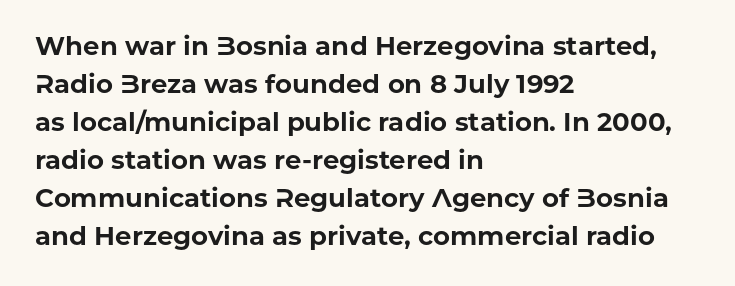
{"italic": "no", "bold": "yes", "underline": "no", "align": "left", "line_spacing": "normal", "line_spacing_ratio": 1.46, "letter_spacing": "normal", "letter_spacing_em": 0.0, "glyph_px": 26}
